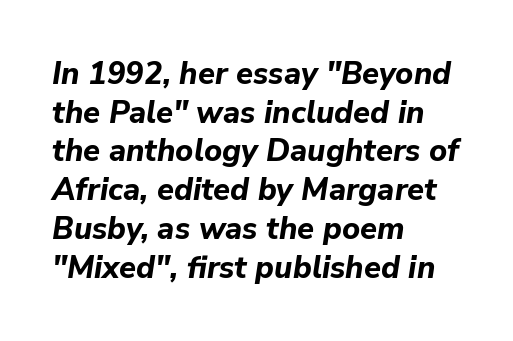
The image shows 31 px bold type, italic (leaning right); set left-aligned, normal line spacing (1.25x), normal letter spacing, not underlined; low stroke contrast and a medium x-height.
